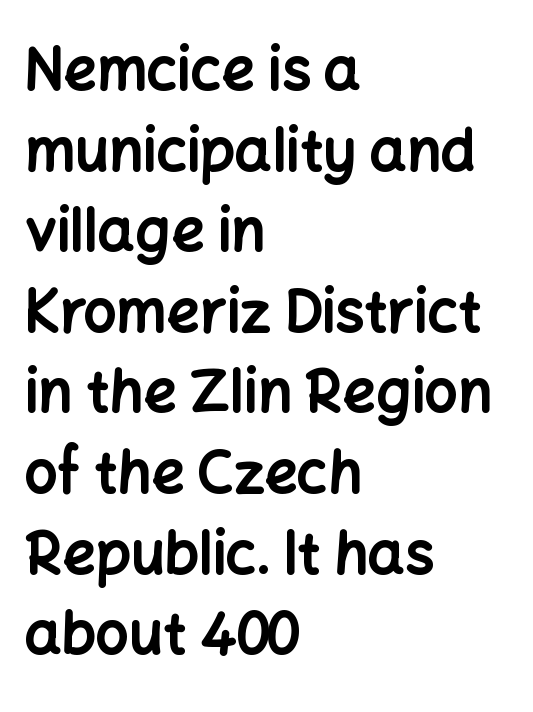
In terms of letterform style, serifs are entirely absent. Summary of vertical rhythm: regular, with standard interline spacing. Designer's note — italics off, roman on. Short note: letters normally spaced. Has an underline been added? It has not.
